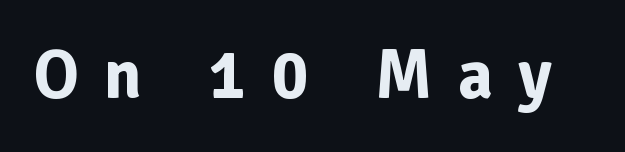
These lines have a slow, spaced-out rhythm from letter to letter. The gap between lines stays unmarked. I'd call this a sans setting — the letters go barefoot. Chunky letters — that's bold for sure.
